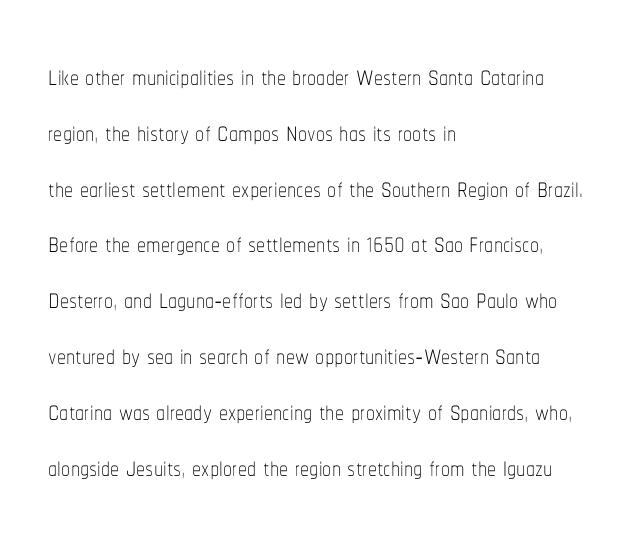
Q: Is the text bold? A: No.
Q: Is the text italic (slanted)? A: No, it is upright.
Q: Is the text underlined? A: No.
Q: How is the paragraph aligned? A: Left-aligned.
Q: Is the spacing between letters normal or unusually wide? A: Normal.
Q: Is the spacing between lines tight, normal or loose? A: Normal.
Q: Width (condensed, normal, or wide)? A: Condensed.
Q: Stroke contrast? A: Low.
Q: x-height? A: Medium.
Q: Monospaced? A: No.
